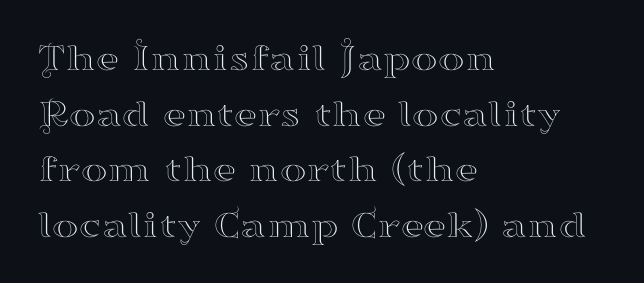
Q: Is the text italic (slanted)? A: No, it is upright.
Q: Is the typeface a serif or a sans-serif typeface? A: Serif.
Q: Is the text underlined? A: No.
Q: How is the paragraph aligned? A: Left-aligned.
Q: Is the spacing between letters normal or unusually wide? A: Normal.
Q: Is the spacing between lines tight, normal or loose? A: Normal.
Q: Width (condensed, normal, or wide)? A: Wide.
Q: Stroke contrast? A: High.
Q: x-height? A: Small.
Q: Monospaced? A: No.
